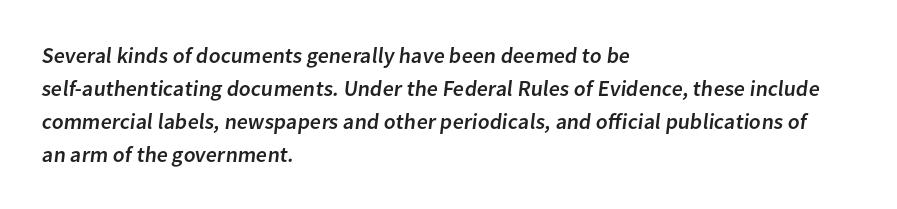
Q: Is the text underlined? A: No.
Q: How is the paragraph aligned? A: Left-aligned.
Q: Is the spacing between letters normal or unusually wide? A: Normal.
Q: Is the spacing between lines tight, normal or loose? A: Normal.
